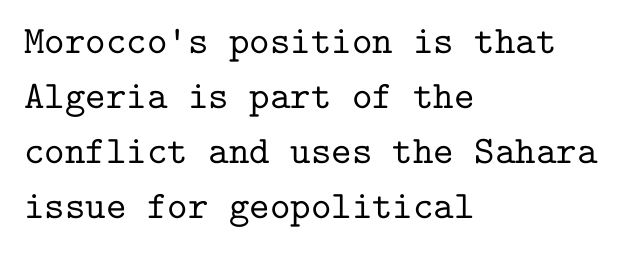
The image shows 39 px serif type, upright, monospaced; set left-aligned, normal line spacing (1.41x), normal letter spacing, not underlined; low stroke contrast and a medium x-height.
